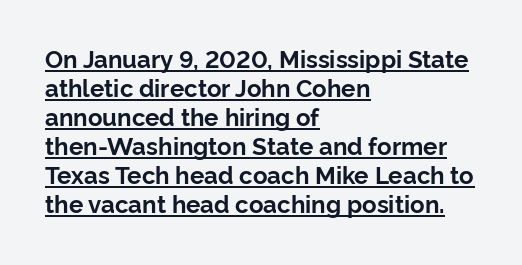
Q: Is the text bold? A: Yes.
Q: Is the text italic (slanted)? A: No, it is upright.
Q: Is the text underlined? A: Yes.
Q: How is the paragraph aligned? A: Left-aligned.
Q: Is the spacing between letters normal or unusually wide? A: Normal.
